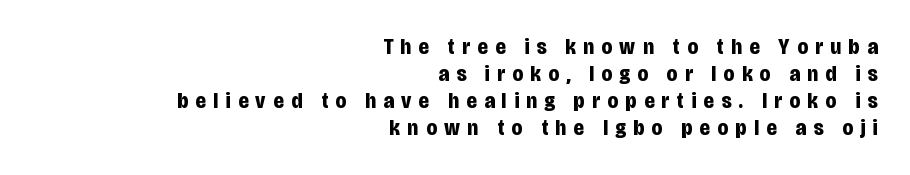
The image shows 22 px bold type, upright; set right-aligned, line spacing 1.23x, unusually wide letter spacing (+0.34 em), not underlined.
